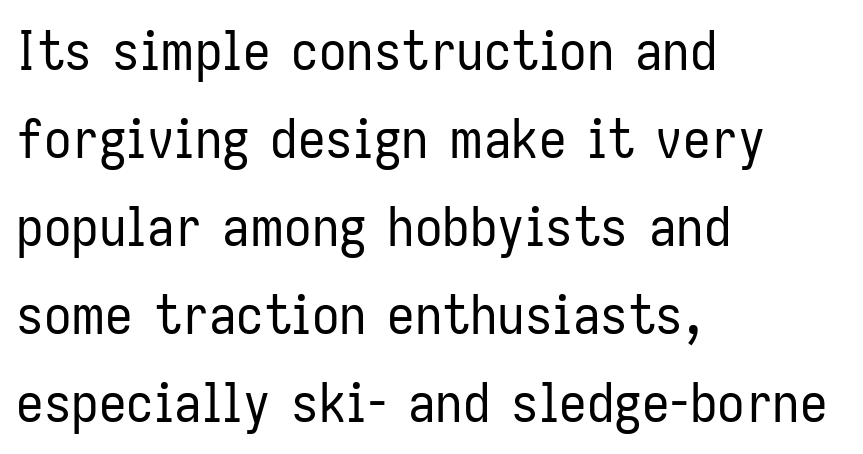
The image shows 55 px regular-weight, condensed sans-serif type, upright; set left-aligned, normal line spacing (1.6x), normal letter spacing, not underlined; low stroke contrast and a medium x-height.
